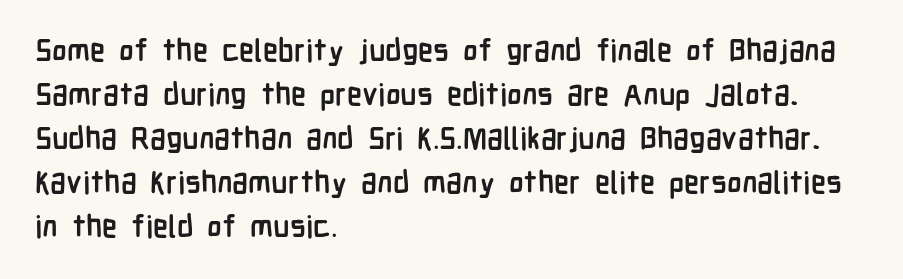
{"serif": "no", "italic": "no", "bold": "yes", "weight": "semibold", "width": "condensed", "stroke_contrast": "low", "x_height": "medium", "monospaced": "no", "underline": "no", "align": "left", "line_spacing": "normal", "line_spacing_ratio": 1.42, "letter_spacing": "normal", "letter_spacing_em": 0.0, "glyph_px": 31}
